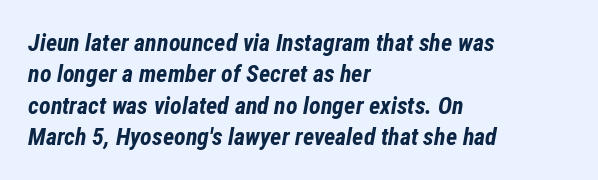
{"italic": "yes", "lean": "right", "slant_degrees": 12, "bold": "yes", "underline": "no", "align": "left", "line_spacing": "normal", "line_spacing_ratio": 1.31, "letter_spacing": "normal", "letter_spacing_em": 0.0, "glyph_px": 24}
